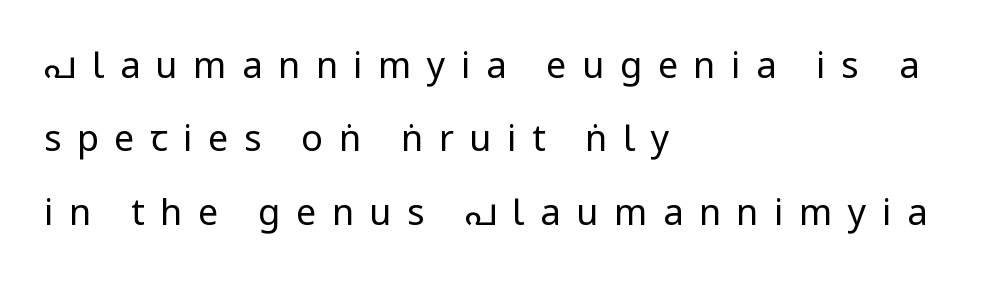
Q: Is the text bold? A: No.
Q: Is the text italic (slanted)? A: No, it is upright.
Q: Is the typeface a serif or a sans-serif typeface? A: Sans-serif.
Q: Is the text underlined? A: No.
Q: How is the paragraph aligned? A: Left-aligned.
Q: Is the spacing between letters normal or unusually wide? A: Unusually wide.
Q: Is the spacing between lines tight, normal or loose? A: Loose.
Q: Width (condensed, normal, or wide)? A: Condensed.
Q: Stroke contrast? A: Low.
Q: x-height? A: Large.
Q: Monospaced? A: No.
